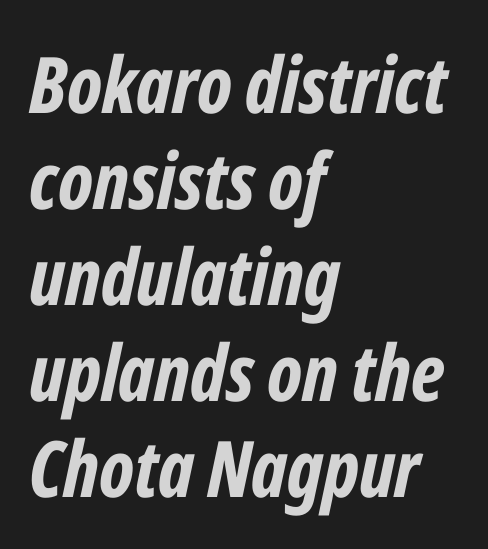
The image shows 78 px bold, condensed type, italic (leaning right); set left-aligned, line spacing 1.23x, normal letter spacing, not underlined; low stroke contrast and a medium x-height.
